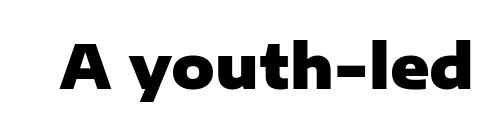
Q: Is the text bold? A: Yes.
Q: Is the text italic (slanted)? A: No, it is upright.
Q: Is the typeface a serif or a sans-serif typeface? A: Sans-serif.
Q: Is the text underlined? A: No.
Q: Is the spacing between letters normal or unusually wide? A: Normal.
Q: Width (condensed, normal, or wide)? A: Normal.
Q: Stroke contrast? A: Low.
Q: x-height? A: Medium.
Q: Monospaced? A: No.
